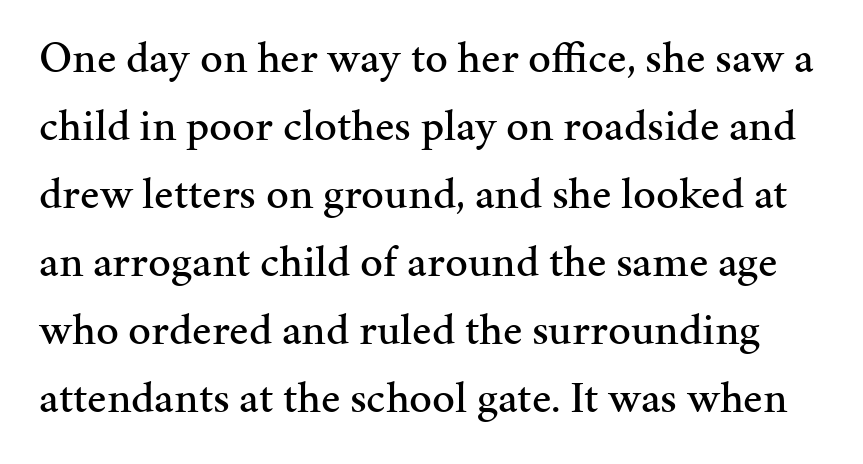
{"serif": "yes", "italic": "no", "width": "normal", "stroke_contrast": "medium", "x_height": "medium", "monospaced": "no", "underline": "no", "line_spacing": "normal", "line_spacing_ratio": 1.51, "letter_spacing": "normal", "letter_spacing_em": 0.0, "glyph_px": 45}
